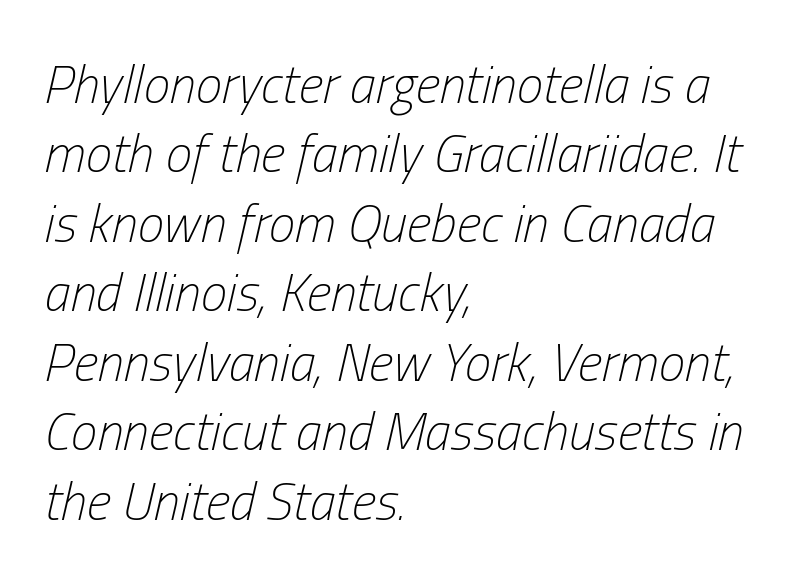
Q: Is the text bold? A: No.
Q: Is the text italic (slanted)? A: Yes, it leans right by about 13 degrees.
Q: Is the text underlined? A: No.
Q: How is the paragraph aligned? A: Left-aligned.
Q: Is the spacing between letters normal or unusually wide? A: Normal.
Q: Is the spacing between lines tight, normal or loose? A: Normal.
Q: Width (condensed, normal, or wide)? A: Condensed.
Q: Stroke contrast? A: Low.
Q: x-height? A: Medium.
Q: Monospaced? A: No.
